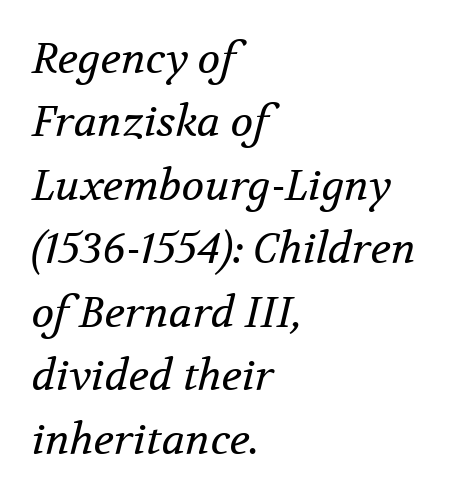
Q: Is the text bold? A: No.
Q: Is the text italic (slanted)? A: Yes, it leans right by about 12 degrees.
Q: Is the typeface a serif or a sans-serif typeface? A: Serif.
Q: Is the text underlined? A: No.
Q: How is the paragraph aligned? A: Left-aligned.
Q: Is the spacing between letters normal or unusually wide? A: Normal.
Q: Is the spacing between lines tight, normal or loose? A: Normal.
Q: Width (condensed, normal, or wide)? A: Normal.
Q: Stroke contrast? A: Medium.
Q: x-height? A: Medium.
Q: Monospaced? A: No.
